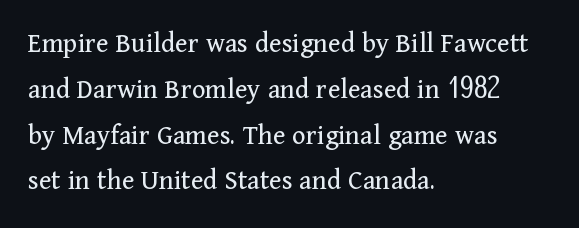
{"serif": "yes", "italic": "no", "bold": "no", "weight": "regular", "width": "normal", "stroke_contrast": "medium", "x_height": "medium", "monospaced": "no", "underline": "no", "align": "left", "line_spacing": "normal", "line_spacing_ratio": 1.58, "letter_spacing": "normal", "letter_spacing_em": 0.0, "glyph_px": 29}
